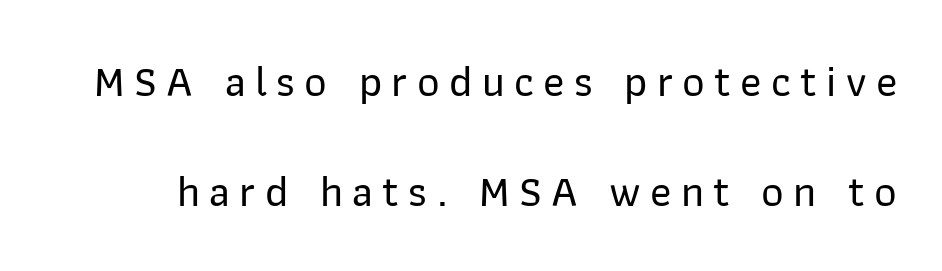
A typesetter would mark this as roman, not italic. Underline: absent. Is the letter spacing exaggerated? Yes — the characters are pushed far apart. Grotesque or geometric, the face here clearly has no serifs. The rendering uses natural spacing where letterforms have individual widths. Airy leading.
